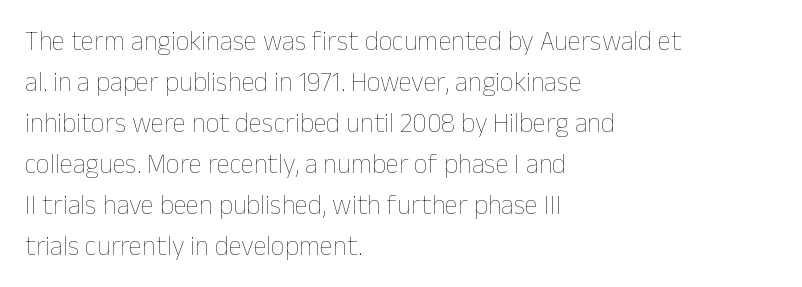
Q: Is the text bold? A: No.
Q: Is the text italic (slanted)? A: No, it is upright.
Q: Is the text underlined? A: No.
Q: How is the paragraph aligned? A: Left-aligned.
Q: Is the spacing between letters normal or unusually wide? A: Normal.
Q: Is the spacing between lines tight, normal or loose? A: Normal.
